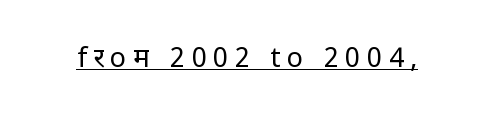
{"italic": "no", "bold": "no", "underline": "yes", "letter_spacing": "wide", "letter_spacing_em": 0.25, "glyph_px": 27}
